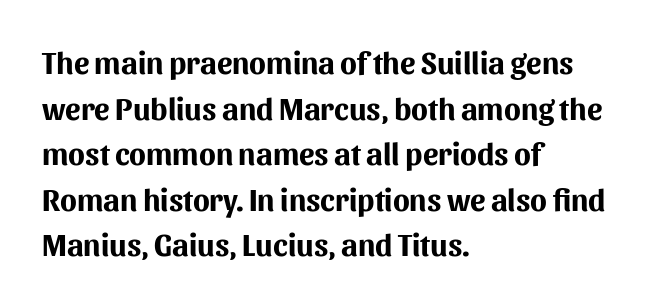
Q: Is the text bold? A: Yes.
Q: Is the text italic (slanted)? A: No, it is upright.
Q: Is the typeface a serif or a sans-serif typeface? A: Sans-serif.
Q: Is the text underlined? A: No.
Q: How is the paragraph aligned? A: Left-aligned.
Q: Is the spacing between letters normal or unusually wide? A: Normal.
Q: Is the spacing between lines tight, normal or loose? A: Normal.
Q: Width (condensed, normal, or wide)? A: Normal.
Q: Stroke contrast? A: Medium.
Q: x-height? A: Medium.
Q: Monospaced? A: No.
